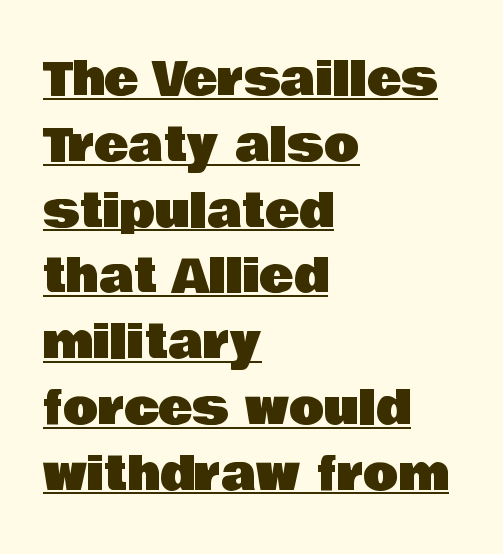
Q: Is the text italic (slanted)? A: No, it is upright.
Q: Is the typeface a serif or a sans-serif typeface? A: Sans-serif.
Q: Is the text underlined? A: Yes.
Q: How is the paragraph aligned? A: Left-aligned.
Q: Is the spacing between letters normal or unusually wide? A: Normal.
Q: Is the spacing between lines tight, normal or loose? A: Normal.
Q: Width (condensed, normal, or wide)? A: Normal.
Q: Stroke contrast? A: Low.
Q: x-height? A: Large.
Q: Monospaced? A: No.
